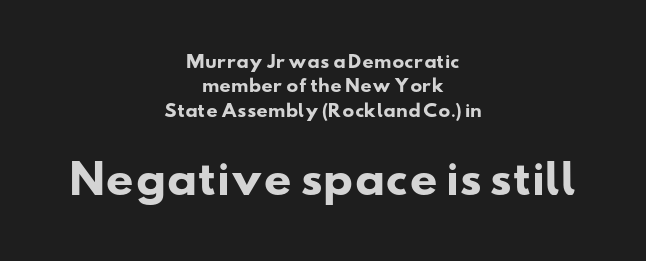
{"serif": "no", "bold": "yes", "weight": "heavy", "width": "wide", "stroke_contrast": "low", "x_height": "small", "monospaced": "no", "underline": "no", "align": "center", "line_spacing": "normal", "line_spacing_ratio": 1.53, "letter_spacing": "normal", "letter_spacing_em": 0.0, "larger_block": "second", "size_ratio": 2.44, "glyph_px": 39}
